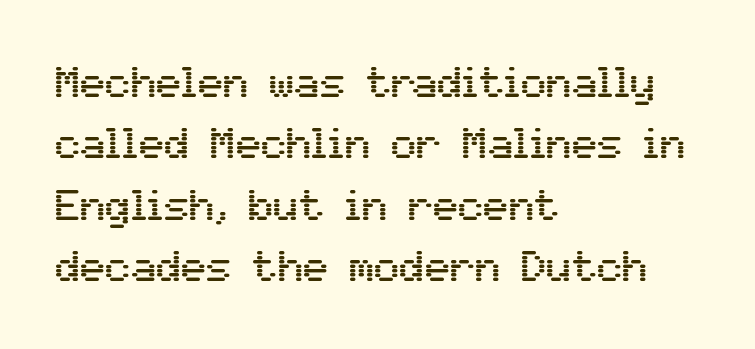
The image shows 42 px sans-serif type, upright; set left-aligned, normal line spacing (1.46x), normal letter spacing, not underlined; medium stroke contrast and a medium x-height.
